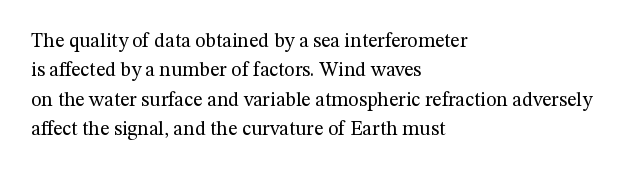
The image shows 20 px text type, upright; set left-aligned, normal line spacing (1.47x), normal letter spacing, not underlined.
